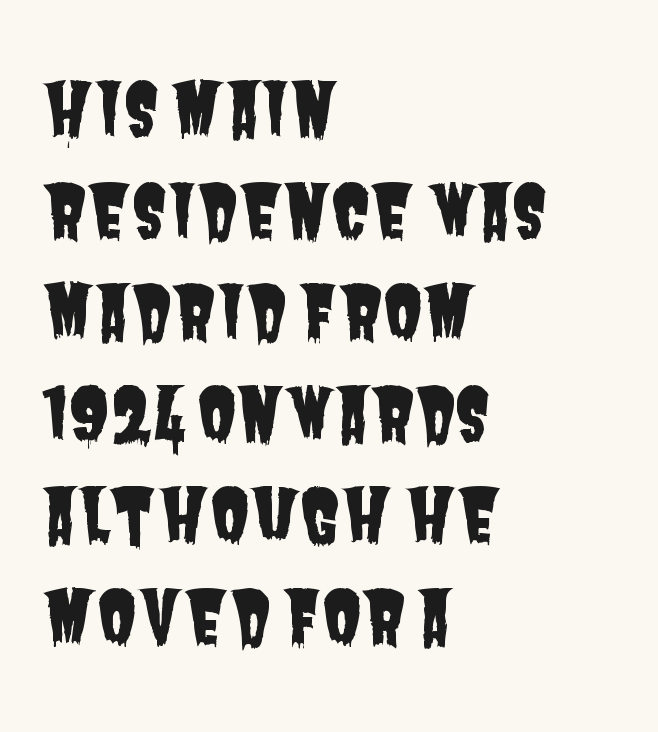
{"serif": "no", "width": "condensed", "stroke_contrast": "low", "x_height": "large", "monospaced": "no", "underline": "no", "align": "left", "line_spacing": "normal", "line_spacing_ratio": 1.41, "letter_spacing": "normal", "letter_spacing_em": 0.0, "glyph_px": 72}
